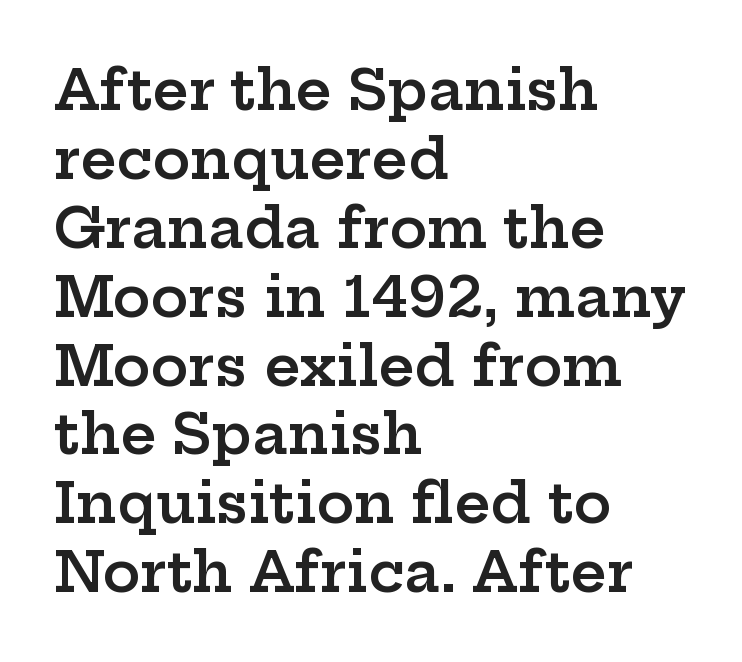
Glance below the letters and you will spot only blank space. Proportional: the letters do not fall into vertical columns. These lines are composed in type with serifs. You can tell it's not italic because the verticals are truly vertical. There is no visible air inserted between adjacent glyphs. The paragraph shown leans on its left margin.
